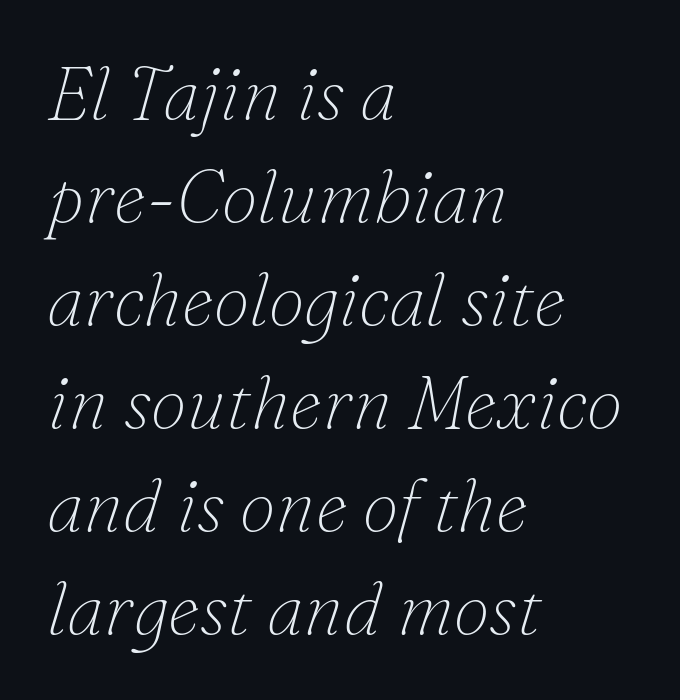
Q: Is the text bold? A: No.
Q: Is the text italic (slanted)? A: Yes, it leans right by about 16 degrees.
Q: Is the typeface a serif or a sans-serif typeface? A: Serif.
Q: Is the text underlined? A: No.
Q: How is the paragraph aligned? A: Left-aligned.
Q: Is the spacing between letters normal or unusually wide? A: Normal.
Q: Is the spacing between lines tight, normal or loose? A: Normal.
Q: Width (condensed, normal, or wide)? A: Normal.
Q: Stroke contrast? A: Low.
Q: x-height? A: Small.
Q: Monospaced? A: No.
